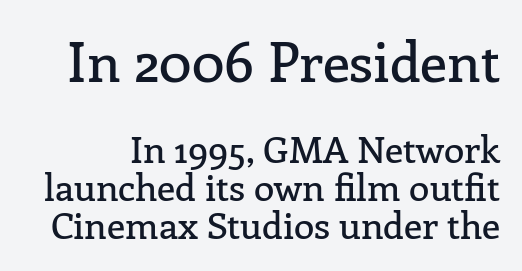
{"serif": "yes", "italic": "no", "width": "normal", "stroke_contrast": "low", "x_height": "medium", "monospaced": "no", "underline": "no", "line_spacing": "tight", "line_spacing_ratio": 1.03, "letter_spacing": "normal", "letter_spacing_em": 0.0, "larger_block": "first", "size_ratio": 1.49, "glyph_px": 55}
